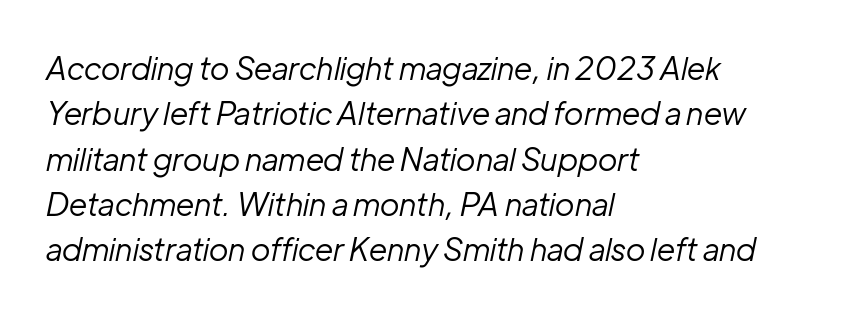
A typesetter would call this proportional, since set widths differ per character. Descender tails drop into unmarked territory. Yep, that's italic — everything's leaning. This rendering uses left alignment, leaving the right contour irregular. Weight class: somewhere from thin through regular. The letters sit at their default tracking, neither squeezed nor spread.
